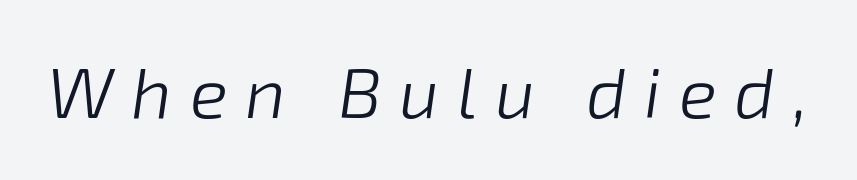
Q: Is the text bold? A: No.
Q: Is the text italic (slanted)? A: Yes, it leans right by about 8 degrees.
Q: Is the text underlined? A: No.
Q: Is the spacing between letters normal or unusually wide? A: Unusually wide.
Q: Width (condensed, normal, or wide)? A: Normal.
Q: Stroke contrast? A: Low.
Q: x-height? A: Medium.
Q: Monospaced? A: No.
